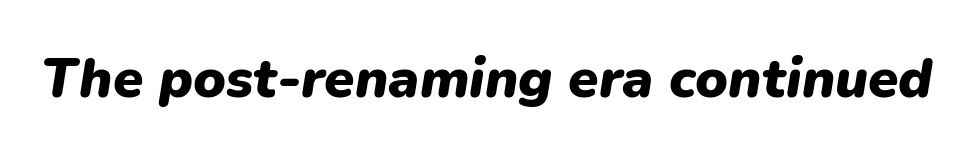
{"italic": "yes", "lean": "right", "slant_degrees": 9, "bold": "yes", "weight": "heavy", "width": "normal", "stroke_contrast": "low", "x_height": "medium", "monospaced": "no", "underline": "no", "letter_spacing": "normal", "letter_spacing_em": 0.0, "glyph_px": 55}
